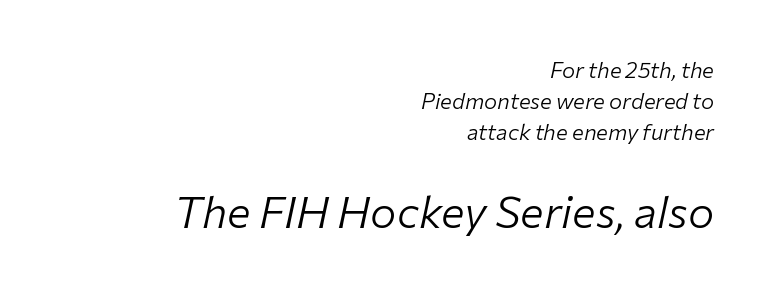
The font sits on the lighter half of the weight spectrum, regular included. Does the bottom block carry the larger type? Yes, it does. Caption: multi-line text, flush right, ragged left. Proportional: the letters do not fall into vertical columns. Nobody drew a line under any word here. Posture: slanted.
